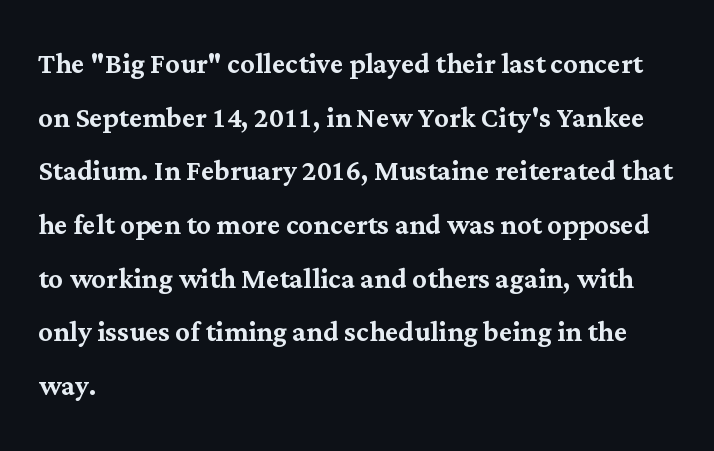
The image shows 36 px serif type, upright; set left-aligned, normal line spacing (1.49x), normal letter spacing, not underlined; medium stroke contrast and a medium x-height.
